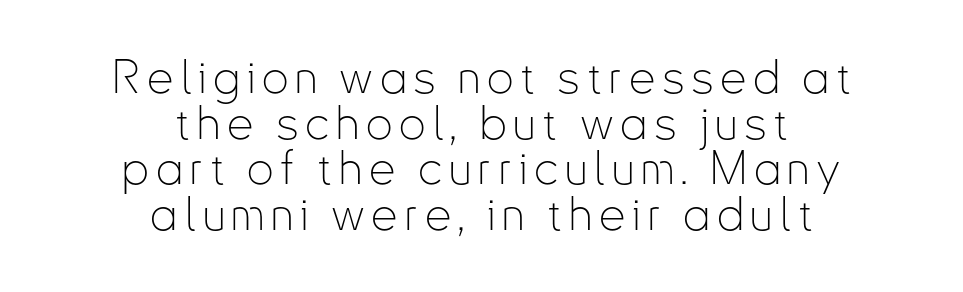
{"serif": "no", "italic": "no", "bold": "no", "weight": "thin", "width": "condensed", "stroke_contrast": "low", "x_height": "small", "monospaced": "no", "underline": "no", "align": "center", "line_spacing": "tight", "line_spacing_ratio": 0.97, "glyph_px": 47}
